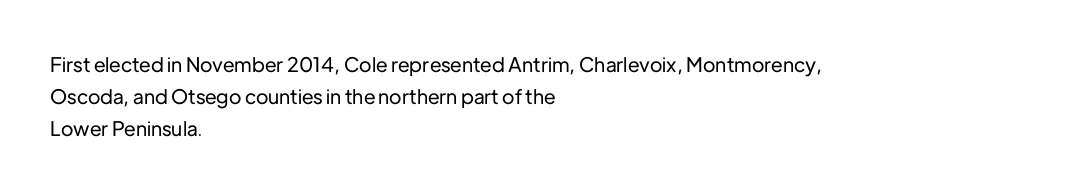
{"italic": "no", "underline": "no", "align": "left", "line_spacing": "normal", "line_spacing_ratio": 1.6, "letter_spacing": "normal", "letter_spacing_em": 0.0, "glyph_px": 20}
